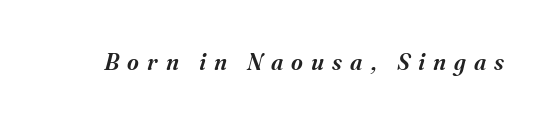
The image shows 23 px text type, italic (leaning right); set unusually wide letter spacing (+0.35 em), not underlined.
